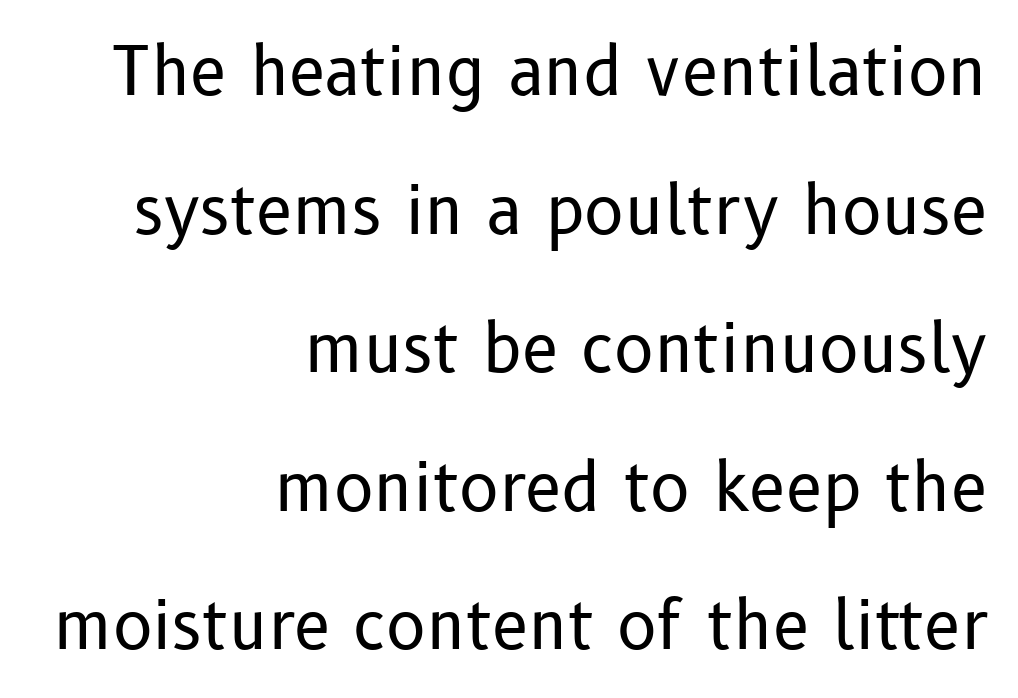
Ascenders rise straight up at ninety degrees. Leading: increased. The font sits on the lighter half of the weight spectrum, regular included. Characters follow at the spacing the type designer built in. Note the varied advance widths — an 'i' is clearly narrower than an 'm'. Unmarked baselines from the first word to the last.
